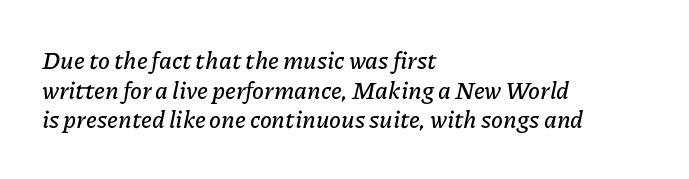
Every row of glyphs begins at an identical x-position on the left. Characters follow at the spacing the type designer built in. No word sits above an underline. The text carries the slant typical of an italic or oblique font.
